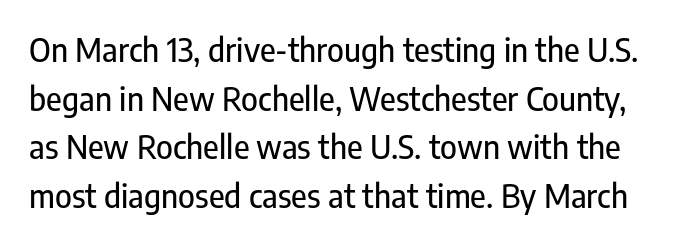
{"serif": "no", "italic": "no", "width": "condensed", "stroke_contrast": "low", "x_height": "medium", "monospaced": "no", "underline": "no", "line_spacing": "normal", "line_spacing_ratio": 1.52, "letter_spacing": "normal", "letter_spacing_em": 0.0, "glyph_px": 32}
